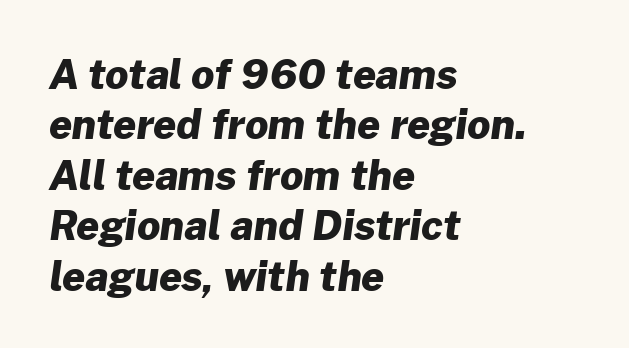
The image shows 40 px heavy sans-serif type; set left-aligned, normal line spacing (1.26x), normal letter spacing, not underlined; low stroke contrast and a medium x-height.
